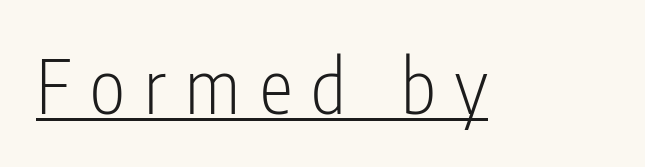
The image shows 75 px light, condensed sans-serif type, upright; set unusually wide letter spacing (+0.26 em), underlined; low stroke contrast and a medium x-height.
